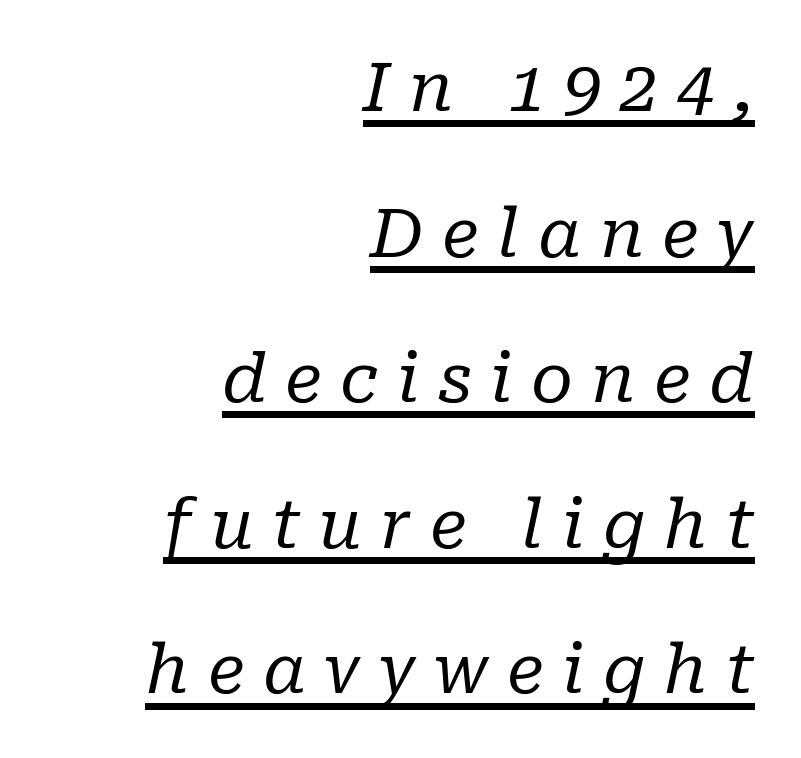
{"serif": "yes", "italic": "yes", "lean": "right", "slant_degrees": 10, "bold": "no", "weight": "regular", "width": "normal", "stroke_contrast": "low", "x_height": "medium", "monospaced": "no", "underline": "yes", "align": "right", "line_spacing": "loose", "line_spacing_ratio": 2.14, "letter_spacing": "wide", "letter_spacing_em": 0.27, "glyph_px": 68}
